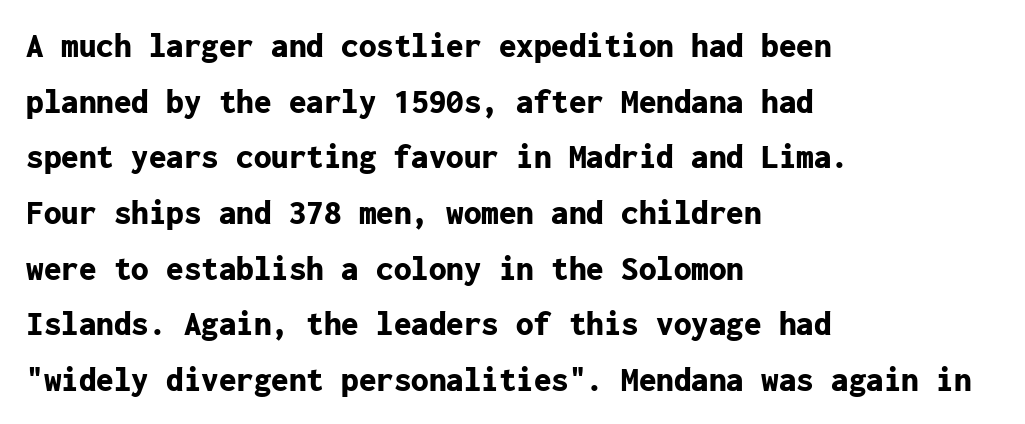
The face used here is rendered with its standard letterfit. Honestly, the row spacing looks completely unremarkable. In CSS terms this would be text-align: left. The font is running at its bold setting.
